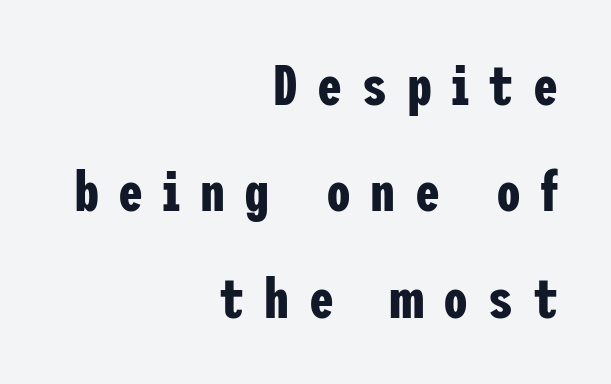
Q: Is the text bold? A: Yes.
Q: Is the text italic (slanted)? A: No, it is upright.
Q: Is the typeface a serif or a sans-serif typeface? A: Sans-serif.
Q: Is the text underlined? A: No.
Q: How is the paragraph aligned? A: Right-aligned.
Q: Is the spacing between letters normal or unusually wide? A: Unusually wide.
Q: Is the spacing between lines tight, normal or loose? A: Loose.
Q: Width (condensed, normal, or wide)? A: Condensed.
Q: Stroke contrast? A: Low.
Q: x-height? A: Medium.
